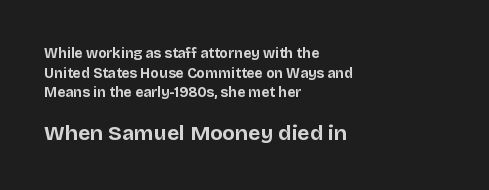
The image shows 21 px bold type, upright; set left-aligned, normal line spacing (1.4x), normal letter spacing, not underlined; the second (bottom) block is 1.5x larger.
